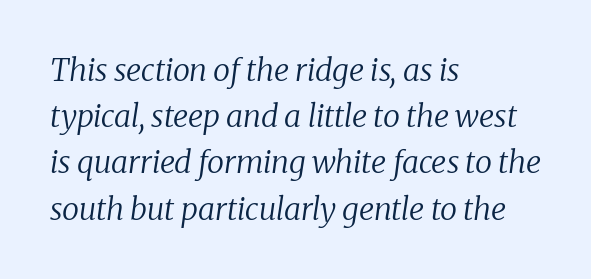
Q: Is the text bold? A: No.
Q: Is the text italic (slanted)? A: Yes, it leans right by about 8 degrees.
Q: Is the typeface a serif or a sans-serif typeface? A: Serif.
Q: Is the text underlined? A: No.
Q: How is the paragraph aligned? A: Left-aligned.
Q: Is the spacing between letters normal or unusually wide? A: Normal.
Q: Is the spacing between lines tight, normal or loose? A: Normal.
Q: Width (condensed, normal, or wide)? A: Normal.
Q: Stroke contrast? A: Low.
Q: x-height? A: Medium.
Q: Monospaced? A: No.
